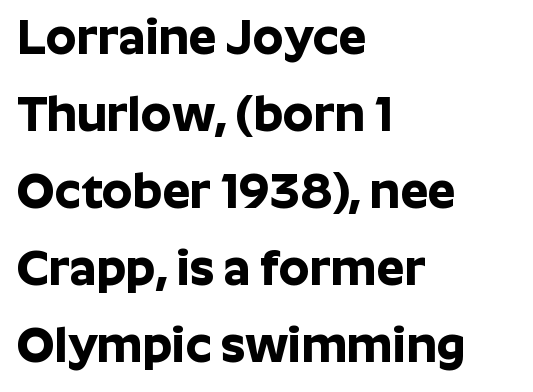
Q: Is the text bold? A: Yes.
Q: Is the text italic (slanted)? A: No, it is upright.
Q: Is the typeface a serif or a sans-serif typeface? A: Sans-serif.
Q: Is the text underlined? A: No.
Q: How is the paragraph aligned? A: Left-aligned.
Q: Is the spacing between letters normal or unusually wide? A: Normal.
Q: Is the spacing between lines tight, normal or loose? A: Normal.
Q: Width (condensed, normal, or wide)? A: Normal.
Q: Stroke contrast? A: Low.
Q: x-height? A: Medium.
Q: Monospaced? A: No.
